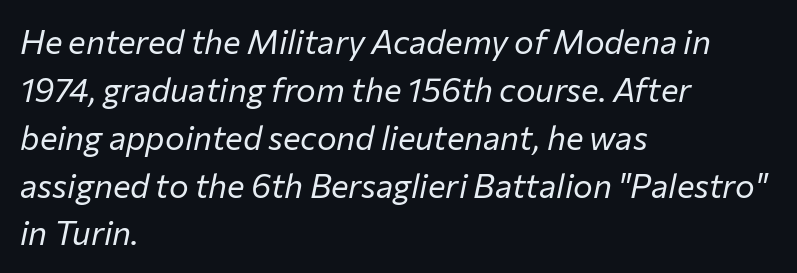
The image shows 33 px regular-weight type, italic (leaning right); set left-aligned, normal line spacing (1.45x), normal letter spacing, not underlined; low stroke contrast and a medium x-height.
